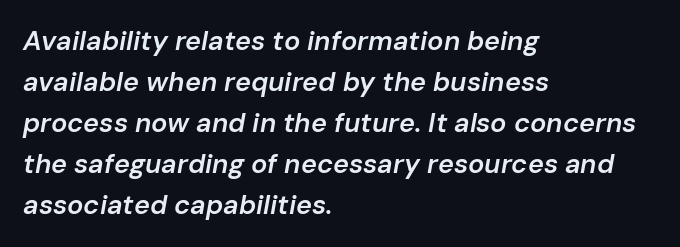
{"italic": "yes", "lean": "right", "slant_degrees": 10, "bold": "semi", "underline": "no", "align": "left", "line_spacing": "normal", "line_spacing_ratio": 1.52, "letter_spacing": "normal", "letter_spacing_em": 0.0, "glyph_px": 27}
